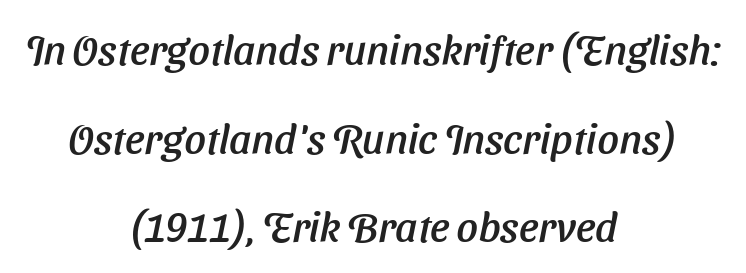
Q: Is the text italic (slanted)? A: Yes, it leans right by about 11 degrees.
Q: Is the text underlined? A: No.
Q: How is the paragraph aligned? A: Centered.
Q: Is the spacing between letters normal or unusually wide? A: Normal.
Q: Is the spacing between lines tight, normal or loose? A: Loose.
Q: Width (condensed, normal, or wide)? A: Normal.
Q: Stroke contrast? A: Low.
Q: x-height? A: Medium.
Q: Monospaced? A: No.
